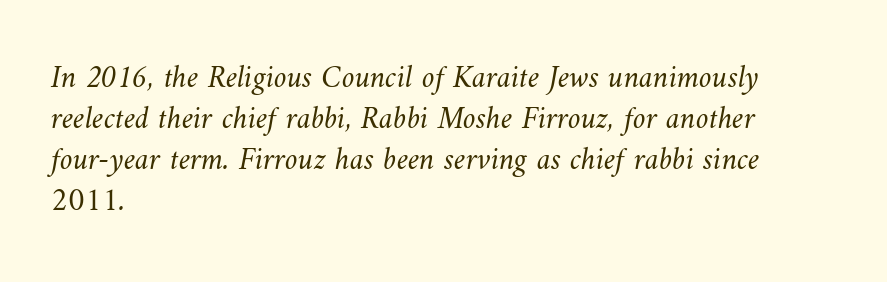
The image shows 32 px light type; set left-aligned, normal line spacing (1.28x), normal letter spacing, not underlined; medium stroke contrast and a small x-height.
